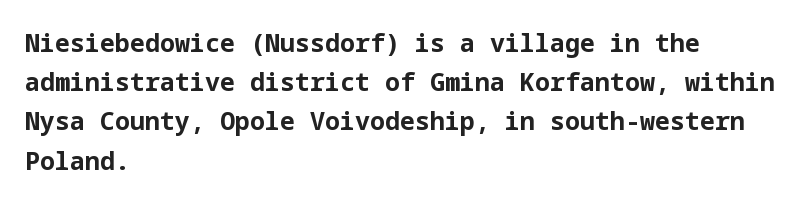
{"italic": "no", "bold": "yes", "underline": "no", "align": "left", "line_spacing": "normal", "line_spacing_ratio": 1.57, "letter_spacing": "normal", "letter_spacing_em": 0.0, "glyph_px": 25}
